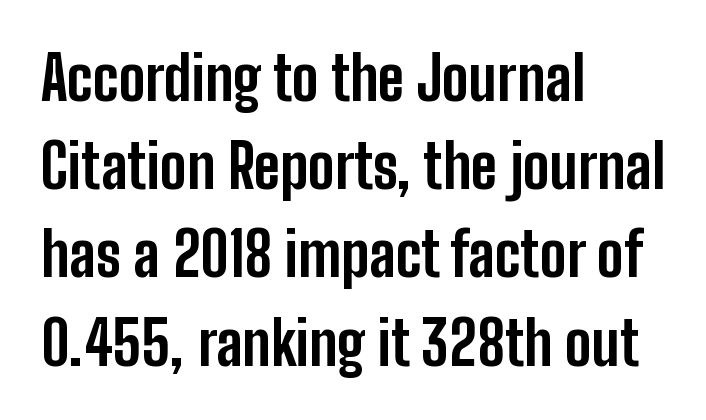
The image shows 60 px bold, condensed sans-serif type, upright; set left-aligned, normal line spacing (1.47x), normal letter spacing, not underlined; low stroke contrast and a medium x-height.
